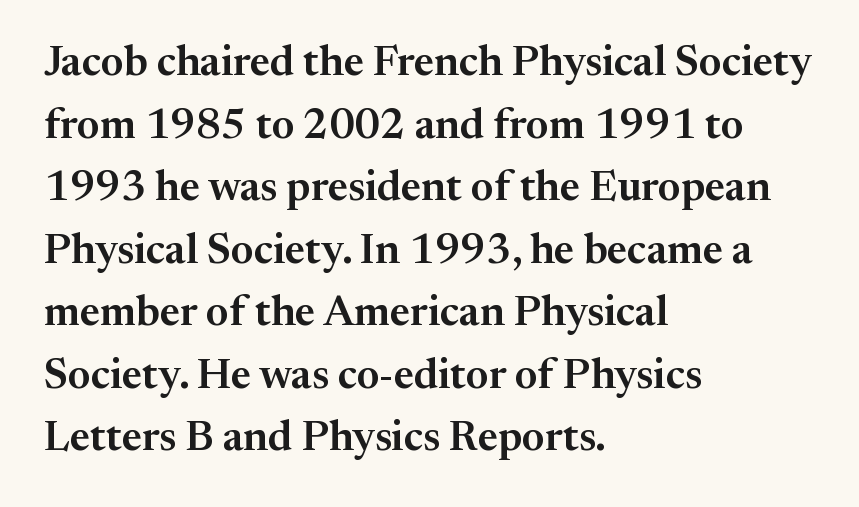
The image shows 42 px serif type, upright; set left-aligned, normal line spacing (1.49x), normal letter spacing, not underlined; medium stroke contrast and a medium x-height.
